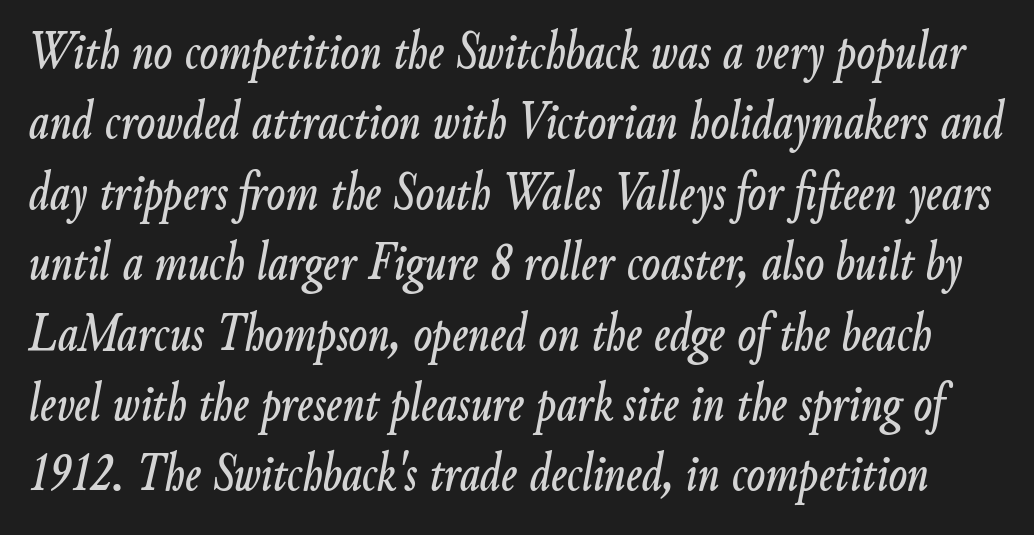
Spacing between characters is what you'd get straight out of the box. The lettering tilts uniformly, giving the passage an italic look. Glance below the letters and you will spot only blank space. Do the characters align in a grid? No, the font is proportional. One glance says typical: line gaps are just what's usual.
